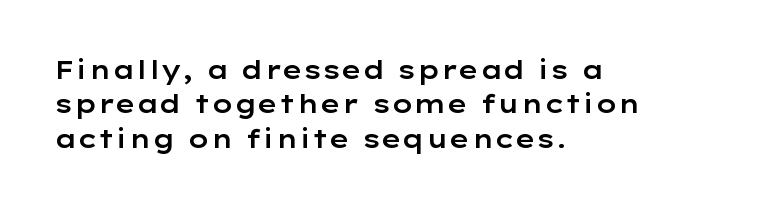
Q: Is the text italic (slanted)? A: No, it is upright.
Q: Is the text underlined? A: No.
Q: How is the paragraph aligned? A: Left-aligned.
Q: Is the spacing between letters normal or unusually wide? A: Normal.
Q: Is the spacing between lines tight, normal or loose? A: Normal.
